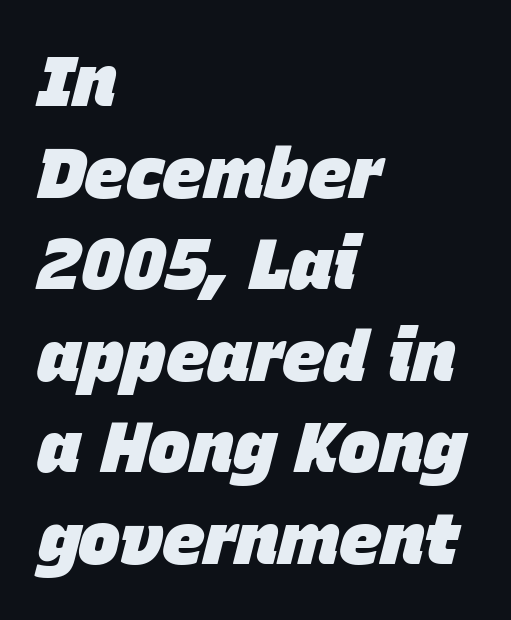
{"italic": "yes", "lean": "right", "slant_degrees": 15, "bold": "yes", "weight": "heavy", "width": "normal", "stroke_contrast": "low", "x_height": "large", "monospaced": "no", "underline": "no", "align": "left", "line_spacing": "normal", "line_spacing_ratio": 1.29, "letter_spacing": "normal", "letter_spacing_em": 0.0, "glyph_px": 71}
